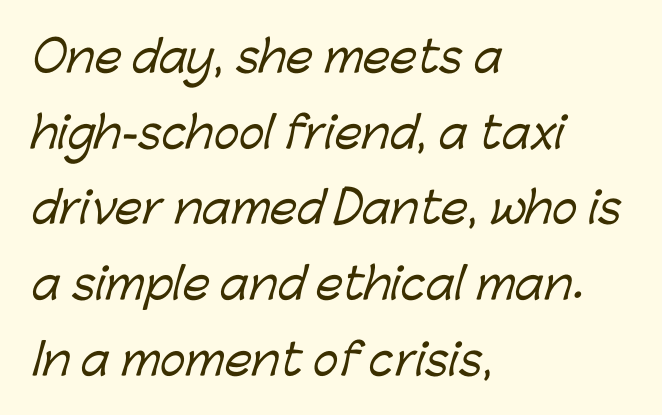
The image shows 43 px sans-serif type; set left-aligned, line spacing 1.76x, normal letter spacing, not underlined; low stroke contrast and a medium x-height.
